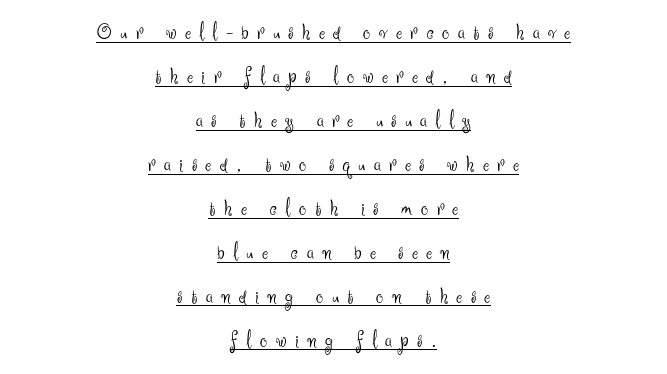
{"italic": "no", "bold": "no", "underline": "yes", "align": "center", "line_spacing": "loose", "line_spacing_ratio": 1.91, "letter_spacing": "wide", "letter_spacing_em": 0.37, "glyph_px": 23}
